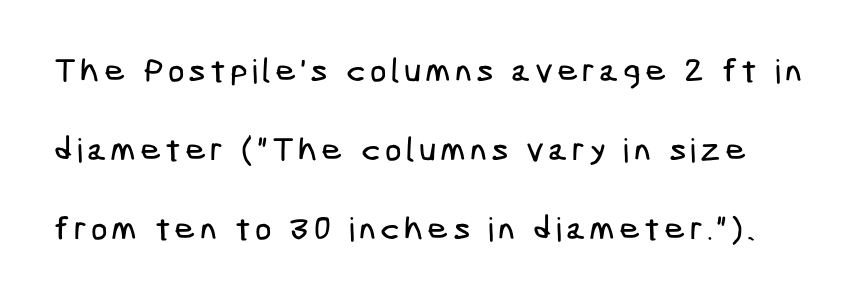
Classification — sans serif. The baseline area is clear. Interline gaps are noticeably wide in this sample.
